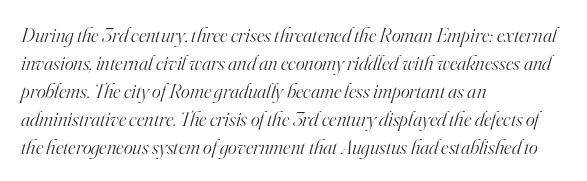
Vertical spacing — default. On a weight scale, this lands at 450 or below. Alignment: flush left. Looking at the ascenders, they clearly lean. Just letters on the line, the space beneath them empty.
